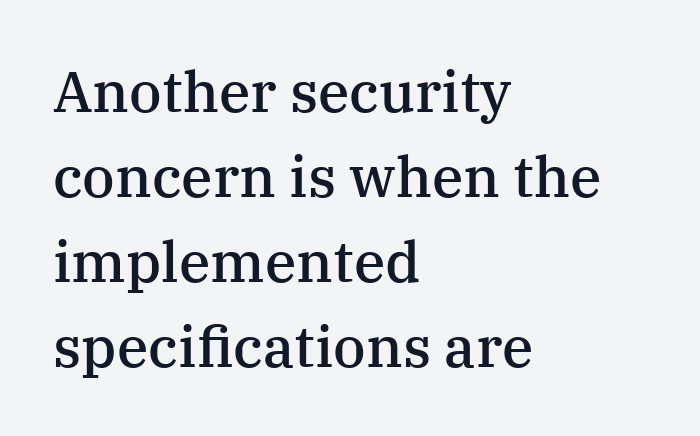
Q: Is the text bold? A: Semi-bold.
Q: Is the text italic (slanted)? A: No, it is upright.
Q: Is the typeface a serif or a sans-serif typeface? A: Serif.
Q: Is the text underlined? A: No.
Q: How is the paragraph aligned? A: Left-aligned.
Q: Is the spacing between letters normal or unusually wide? A: Normal.
Q: Is the spacing between lines tight, normal or loose? A: Normal.
Q: Width (condensed, normal, or wide)? A: Normal.
Q: Stroke contrast? A: Medium.
Q: x-height? A: Medium.
Q: Monospaced? A: No.
